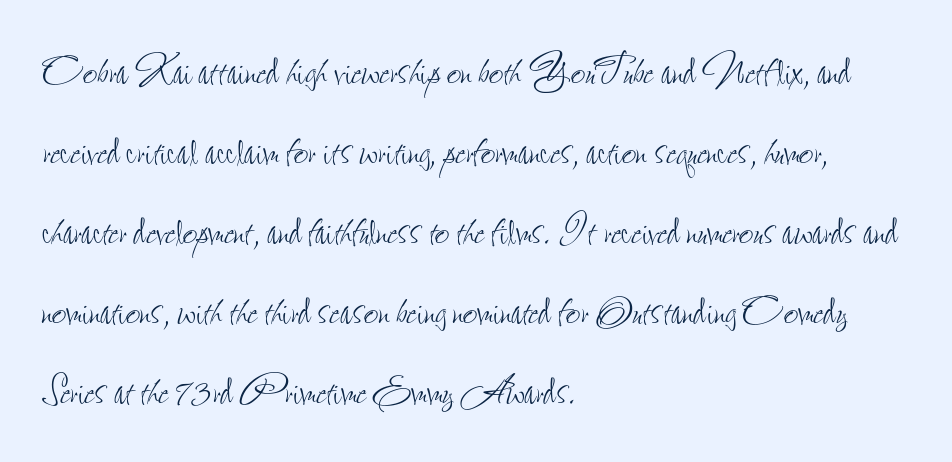
Think of a printed novel: that variable character pitch is what you see here. This is not heavy type; no bold has been used. Evenly set lines give the paragraph a standard silhouette. The type is set solid horizontally, with unmodified tracking.
